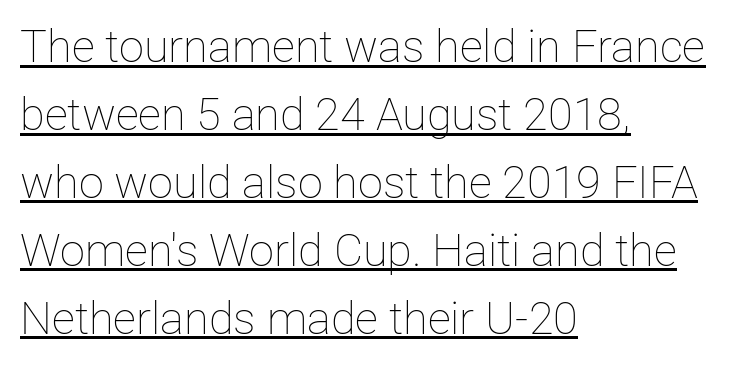
The compositor pushed each line to the left boundary. Stroke thickness stays within the range of a standard reading face or lighter. This sample has the flowing, uneven cadence of proportional lettering. The face used here is rendered with its standard letterfit. This rendering features underlined lettering. The specimen reads as upright at a glance.
